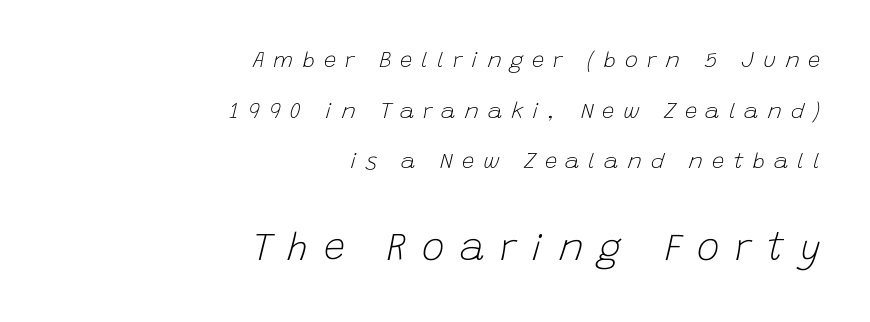
{"italic": "yes", "lean": "right", "slant_degrees": 15, "bold": "no", "weight": "light", "width": "normal", "stroke_contrast": "low", "x_height": "large", "monospaced": "no", "underline": "no", "align": "right", "line_spacing": "loose", "line_spacing_ratio": 2.3, "letter_spacing": "wide", "letter_spacing_em": 0.4, "larger_block": "second", "size_ratio": 1.73, "glyph_px": 38}
